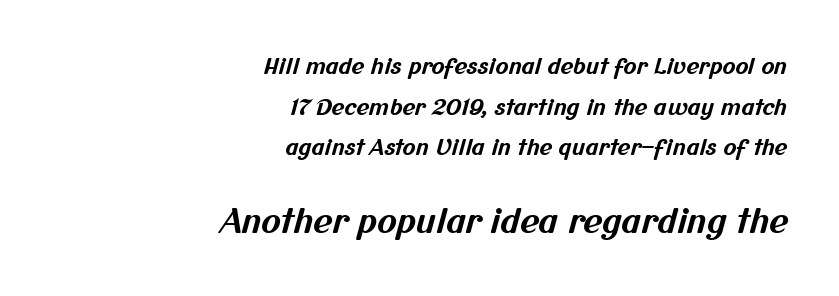
Type size steps up from the first block to the second. The designer went with a sans here, leaving each stem footless. The face used here is proportionally spaced, like ordinary book or web type. One-word summary of the alignment: right. Its strokes are broad and dark, the hallmark of bold type. Unmarked baselines from the first word to the last.
